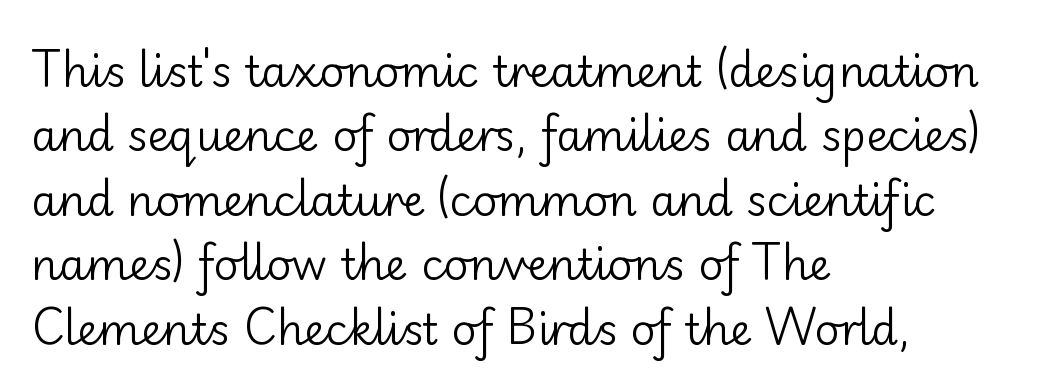
The image shows 43 px regular-weight sans-serif type, upright; set left-aligned, normal line spacing (1.5x), normal letter spacing, not underlined; low stroke contrast and a small x-height.
